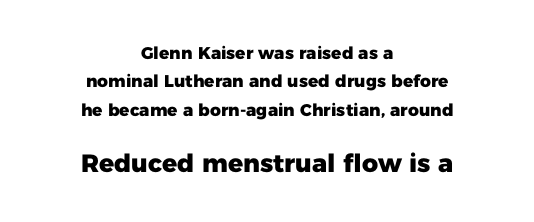
The image shows 25 px bold type, upright; set centered, normal line spacing (1.67x), normal letter spacing, not underlined; the second (bottom) block is 1.47x larger.
